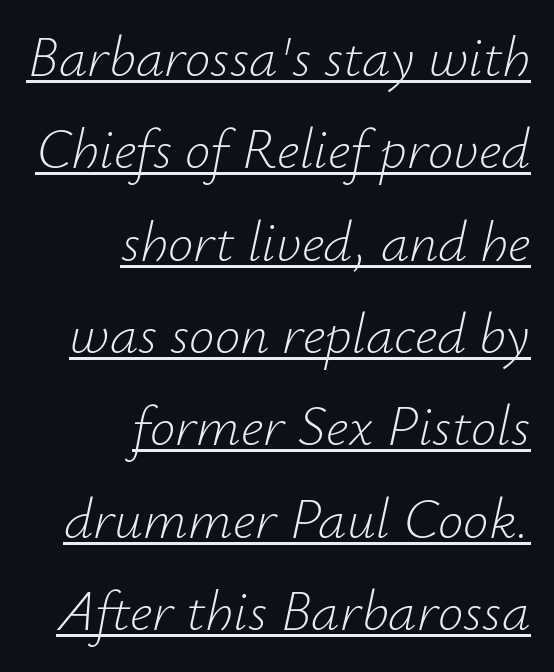
{"italic": "yes", "lean": "right", "slant_degrees": 12, "bold": "no", "weight": "light", "width": "normal", "stroke_contrast": "low", "x_height": "small", "monospaced": "no", "underline": "yes", "align": "right", "line_spacing": "normal", "line_spacing_ratio": 1.62, "letter_spacing": "normal", "letter_spacing_em": 0.0, "glyph_px": 57}
